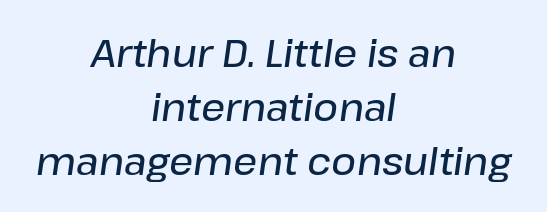
{"italic": "yes", "lean": "right", "slant_degrees": 8, "bold": "semi", "weight": "semibold", "width": "normal", "stroke_contrast": "low", "x_height": "medium", "monospaced": "no", "underline": "no", "align": "center", "line_spacing": "normal", "line_spacing_ratio": 1.42, "letter_spacing": "normal", "letter_spacing_em": 0.0, "glyph_px": 38}
